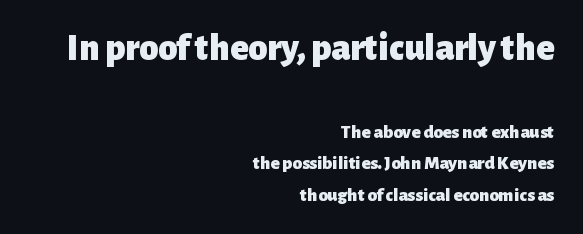
Q: Is the text bold? A: Yes.
Q: Is the text italic (slanted)? A: No, it is upright.
Q: Is the typeface a serif or a sans-serif typeface? A: Sans-serif.
Q: Is the text underlined? A: No.
Q: How is the paragraph aligned? A: Right-aligned.
Q: Is the spacing between letters normal or unusually wide? A: Normal.
Q: Is the spacing between lines tight, normal or loose? A: Normal.
Q: Which block of text is set in a larger size, the first (top) or the second (bottom)? A: The first (top) one.
Q: Width (condensed, normal, or wide)? A: Normal.
Q: Stroke contrast? A: Low.
Q: x-height? A: Medium.
Q: Monospaced? A: No.
